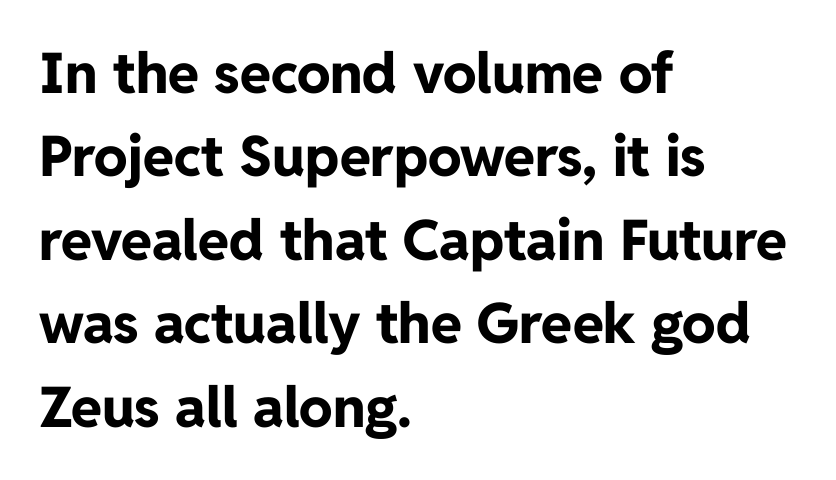
{"serif": "no", "italic": "no", "bold": "yes", "weight": "bold", "width": "normal", "stroke_contrast": "low", "x_height": "medium", "monospaced": "no", "underline": "no", "align": "left", "line_spacing": "normal", "line_spacing_ratio": 1.49, "letter_spacing": "normal", "letter_spacing_em": 0.0, "glyph_px": 56}
